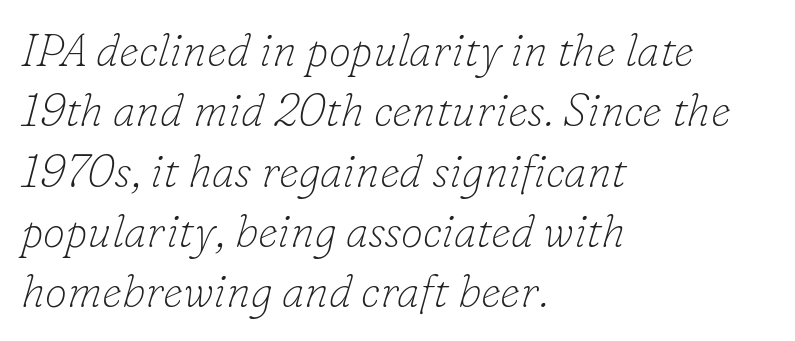
Counters stay open thanks to moderate or lighter strokes. Look at the tracking — it's just the regular setting, nothing added. If you drew a line through each stem, it would be angled. The letters advance in unequal steps, a hallmark of proportional type. The vertical gap from one line to the next is medium. If you drew a ruler down the left edge, every line would touch it.
